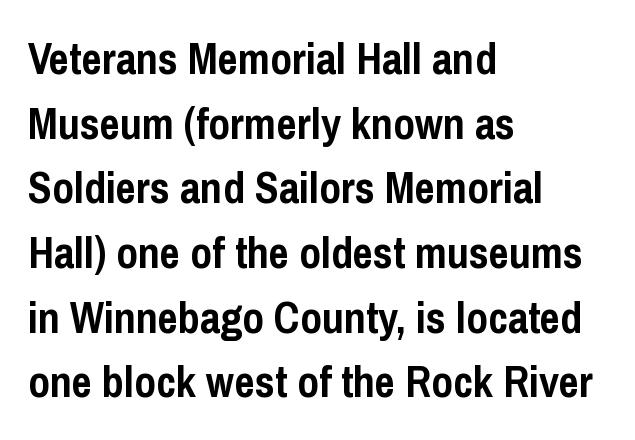
{"serif": "no", "italic": "no", "bold": "yes", "weight": "semibold", "width": "condensed", "stroke_contrast": "low", "x_height": "medium", "monospaced": "no", "underline": "no", "align": "left", "line_spacing": "normal", "line_spacing_ratio": 1.47, "letter_spacing": "normal", "letter_spacing_em": 0.0, "glyph_px": 44}
